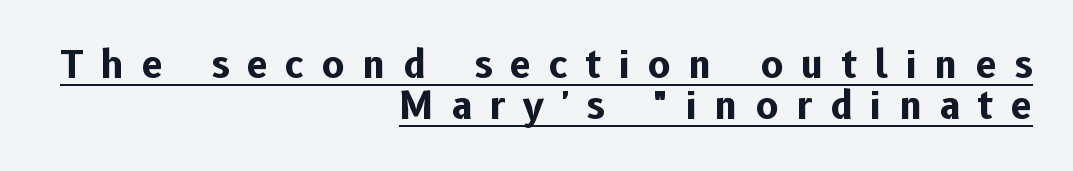
The image shows 38 px bold sans-serif type, upright; set right-aligned, tight line spacing (1.09x), unusually wide letter spacing (+0.47 em), underlined; low stroke contrast and a medium x-height.
